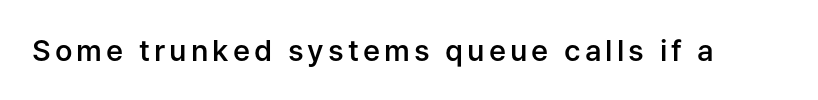
Letterform terminals end flat and unadorned throughout the passage. The foot of each line stays bare and open. Designer's note — italics off, roman on. Students, this is semibold: more ink than regular, less than bold. Spacing verdict: proportional, widths tailored to each character.
